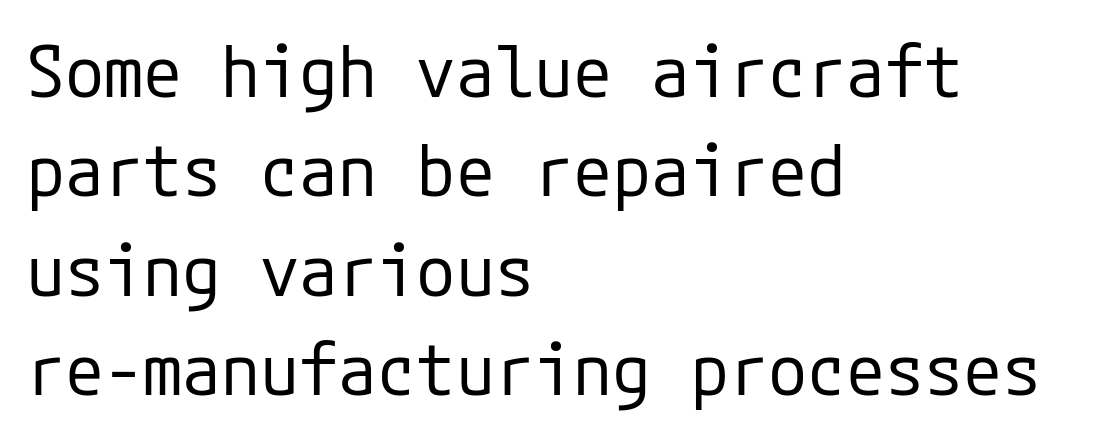
Nope, not italic — everything's standing straight. Every row of glyphs begins at an identical x-position on the left. Check where the strokes stop: nothing finishes them off — pure sans. No extra ink here — the face is not bold.
